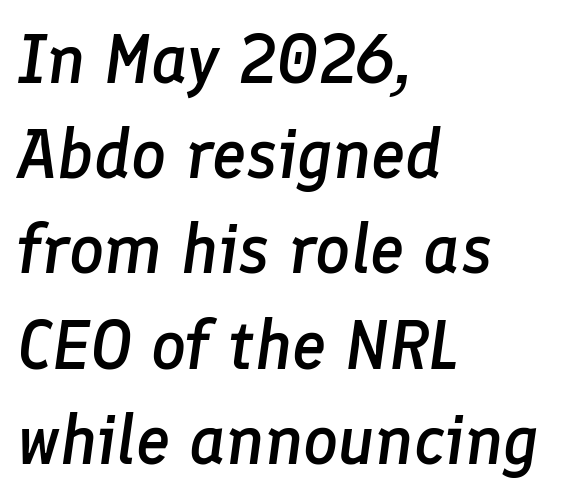
The image shows 69 px semibold type, italic (leaning right); set left-aligned, normal line spacing (1.38x), normal letter spacing, not underlined; low stroke contrast and a medium x-height.
